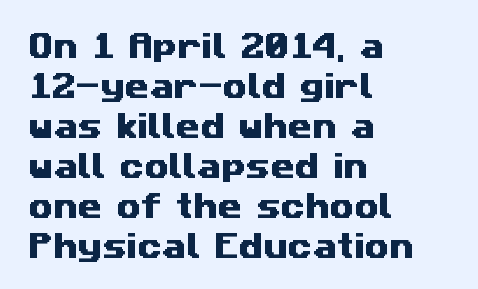
{"serif": "no", "width": "wide", "stroke_contrast": "medium", "x_height": "medium", "monospaced": "no", "underline": "no", "align": "left", "line_spacing": "normal", "line_spacing_ratio": 1.43, "letter_spacing": "normal", "letter_spacing_em": 0.0, "glyph_px": 28}
